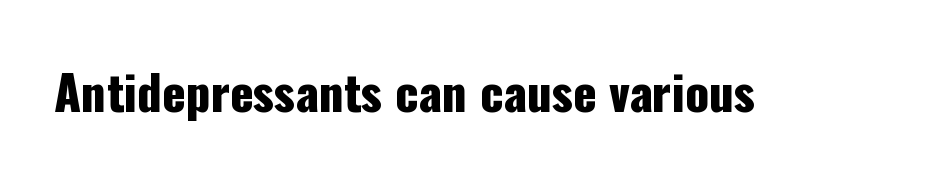
{"serif": "no", "italic": "no", "width": "condensed", "stroke_contrast": "low", "x_height": "medium", "monospaced": "no", "underline": "no", "letter_spacing": "normal", "letter_spacing_em": 0.0, "glyph_px": 48}
